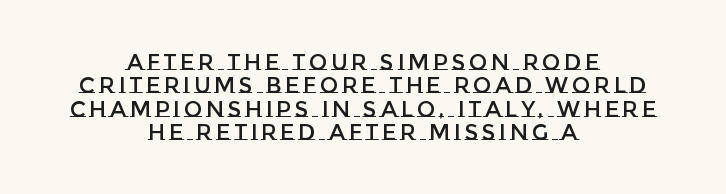
Each line is balanced around a shared central axis. Each row of text sits above clean, open space. Vertical spacing — tight. In terms of posture, this sample is upright.
